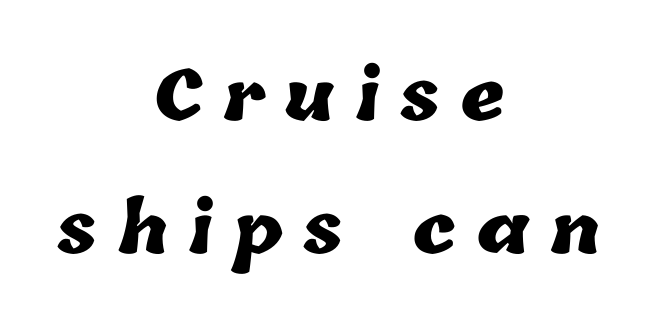
Q: Is the text bold? A: Yes.
Q: Is the text underlined? A: No.
Q: How is the paragraph aligned? A: Centered.
Q: Is the spacing between letters normal or unusually wide? A: Unusually wide.
Q: Is the spacing between lines tight, normal or loose? A: Loose.
Q: Width (condensed, normal, or wide)? A: Normal.
Q: Stroke contrast? A: Low.
Q: x-height? A: Medium.
Q: Monospaced? A: No.
